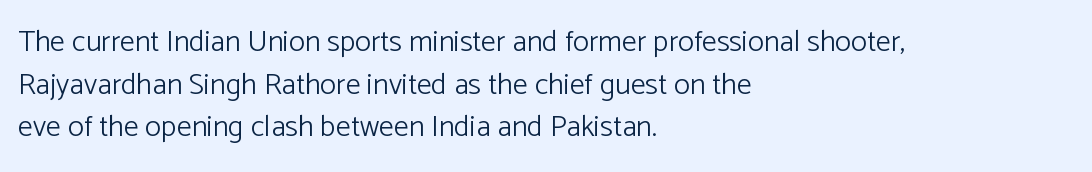
Q: Is the text bold? A: No.
Q: Is the text italic (slanted)? A: No, it is upright.
Q: Is the typeface a serif or a sans-serif typeface? A: Sans-serif.
Q: Is the text underlined? A: No.
Q: How is the paragraph aligned? A: Left-aligned.
Q: Is the spacing between letters normal or unusually wide? A: Normal.
Q: Is the spacing between lines tight, normal or loose? A: Normal.
Q: Width (condensed, normal, or wide)? A: Normal.
Q: Stroke contrast? A: Low.
Q: x-height? A: Medium.
Q: Monospaced? A: No.
